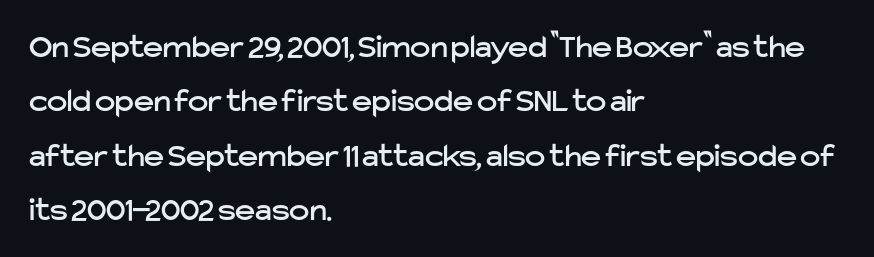
Notice how the stems are strictly vertical — no italics here. Grotesque or geometric, the face here clearly has no serifs. Which margin do the lines hug? The left one — the right edge is uneven. Summary of vertical rhythm: regular, with standard interline spacing. Varying glyph widths throughout — classic text-font behaviour.
